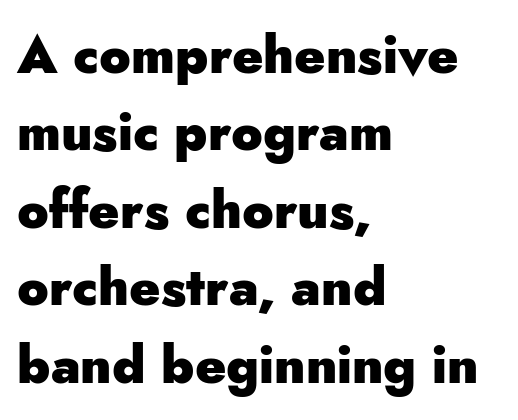
Q: Is the text bold? A: Yes.
Q: Is the text italic (slanted)? A: No, it is upright.
Q: Is the typeface a serif or a sans-serif typeface? A: Sans-serif.
Q: Is the text underlined? A: No.
Q: How is the paragraph aligned? A: Left-aligned.
Q: Is the spacing between letters normal or unusually wide? A: Normal.
Q: Is the spacing between lines tight, normal or loose? A: Normal.
Q: Width (condensed, normal, or wide)? A: Normal.
Q: Stroke contrast? A: Low.
Q: x-height? A: Small.
Q: Monospaced? A: No.
